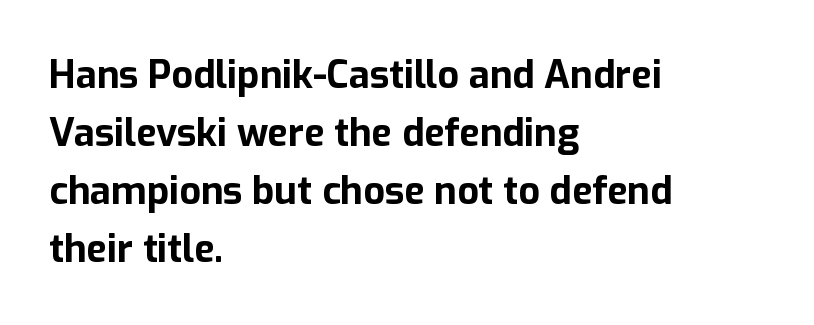
Q: Is the text bold? A: Yes.
Q: Is the text italic (slanted)? A: No, it is upright.
Q: Is the typeface a serif or a sans-serif typeface? A: Sans-serif.
Q: Is the text underlined? A: No.
Q: How is the paragraph aligned? A: Left-aligned.
Q: Is the spacing between letters normal or unusually wide? A: Normal.
Q: Is the spacing between lines tight, normal or loose? A: Normal.
Q: Width (condensed, normal, or wide)? A: Normal.
Q: Stroke contrast? A: Low.
Q: x-height? A: Medium.
Q: Monospaced? A: No.
